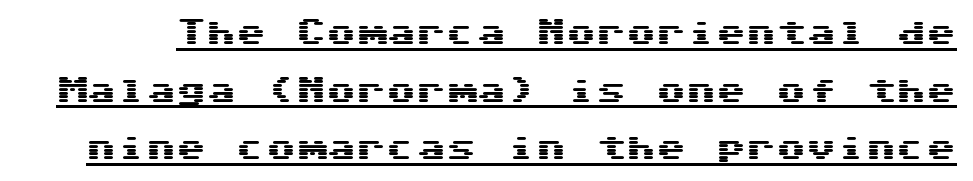
{"serif": "no", "italic": "no", "width": "wide", "stroke_contrast": "medium", "x_height": "medium", "underline": "yes", "line_spacing": "loose", "line_spacing_ratio": 1.92, "letter_spacing": "normal", "letter_spacing_em": 0.0, "glyph_px": 30}
